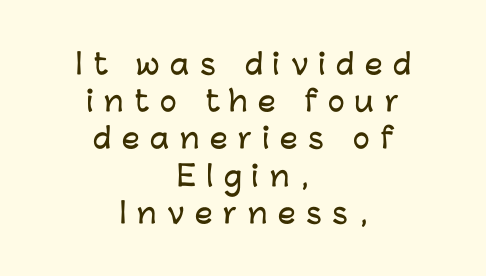
{"serif": "no", "italic": "no", "width": "normal", "stroke_contrast": "low", "x_height": "medium", "monospaced": "no", "underline": "no", "align": "center", "line_spacing": "normal", "line_spacing_ratio": 1.33, "letter_spacing": "wide", "letter_spacing_em": 0.38, "glyph_px": 28}
